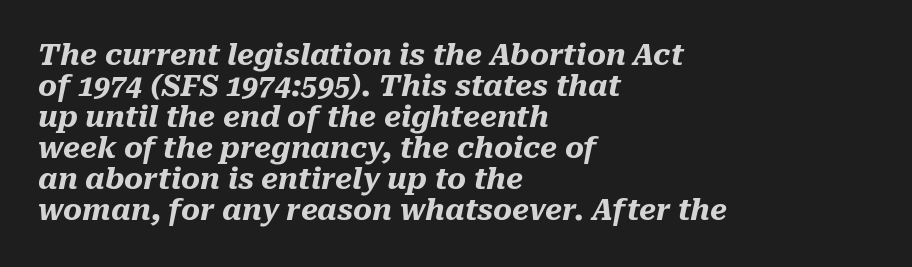
The image shows 29 px heavy type, italic (leaning right); set left-aligned, tight line spacing (1.07x), normal letter spacing, not underlined; medium stroke contrast and a medium x-height.
